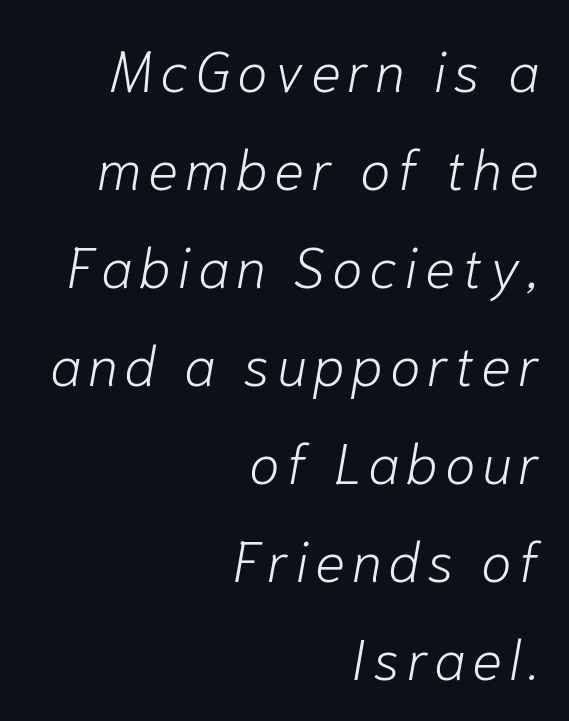
Does the copy run flush right? Yes — the right margin is perfectly even. The lettering tilts uniformly, giving the passage an italic look. The strip under each line holds only bare page. Think standard paragraph weight, or any step lighter than that. Here the designer chose a conventional face with non-uniform glyph widths.
